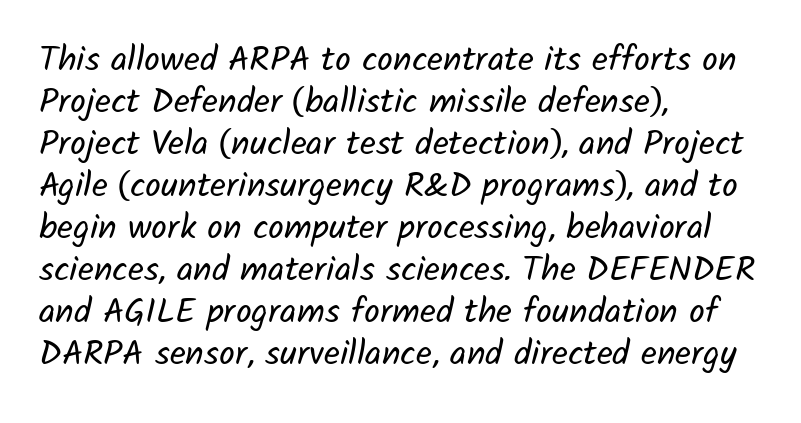
The image shows 35 px regular-weight sans-serif type; set left-aligned, line spacing 1.2x, normal letter spacing, not underlined; low stroke contrast and a medium x-height.
